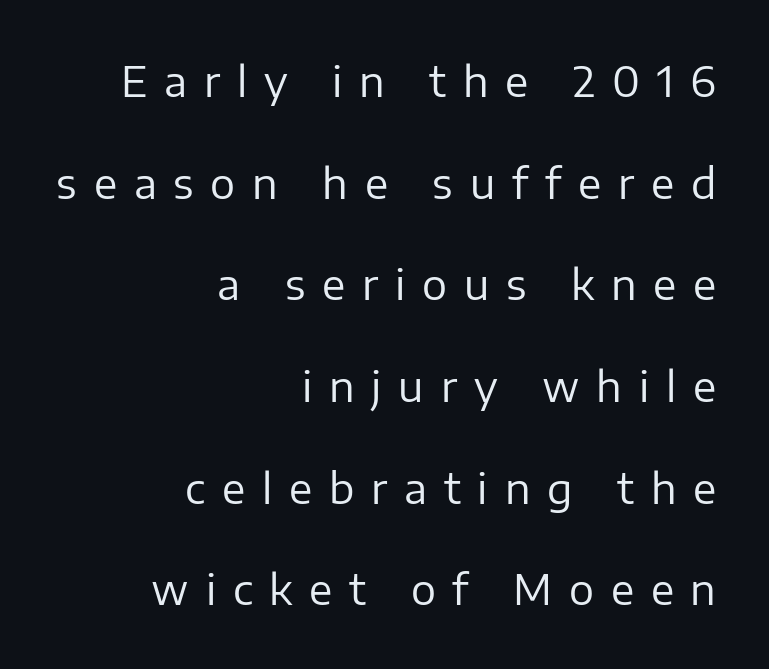
The axis of the letterforms is exactly vertical. The letters advance in unequal steps, a hallmark of proportional type. Words appear elongated and porous because spacing is wide. Summary of weight: not heavy and not bold.
